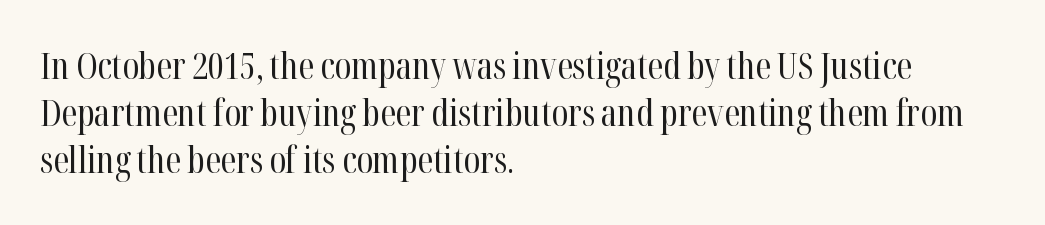
Q: Is the text bold? A: No.
Q: Is the text italic (slanted)? A: No, it is upright.
Q: Is the typeface a serif or a sans-serif typeface? A: Serif.
Q: Is the text underlined? A: No.
Q: How is the paragraph aligned? A: Left-aligned.
Q: Is the spacing between letters normal or unusually wide? A: Normal.
Q: Is the spacing between lines tight, normal or loose? A: Normal.
Q: Width (condensed, normal, or wide)? A: Condensed.
Q: Stroke contrast? A: High.
Q: x-height? A: Medium.
Q: Monospaced? A: No.
